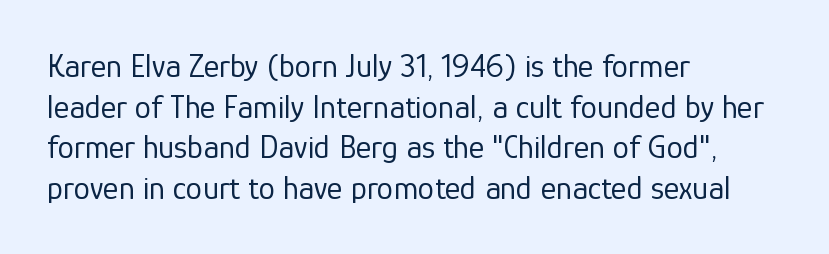
{"serif": "no", "italic": "no", "bold": "no", "weight": "regular", "width": "normal", "stroke_contrast": "low", "x_height": "medium", "monospaced": "no", "underline": "no", "align": "left", "line_spacing_ratio": 1.23, "letter_spacing": "normal", "letter_spacing_em": 0.0, "glyph_px": 33}
